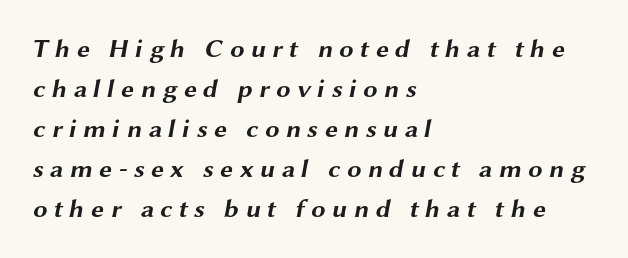
The image shows 26 px bold type; set left-aligned, normal line spacing (1.54x), unusually wide letter spacing (+0.24 em), not underlined.
